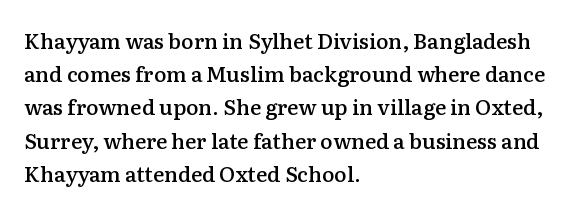
A typesetter would call this zero additional tracking. The foot of each line stays bare and open. Whoever set this chose a conventional vertical rhythm. Short and long lines alike share a common starting point at left. Stems and bowls a touch heavier than normal — semibold. The lettering stays uniformly vertical, giving the passage a roman look.
